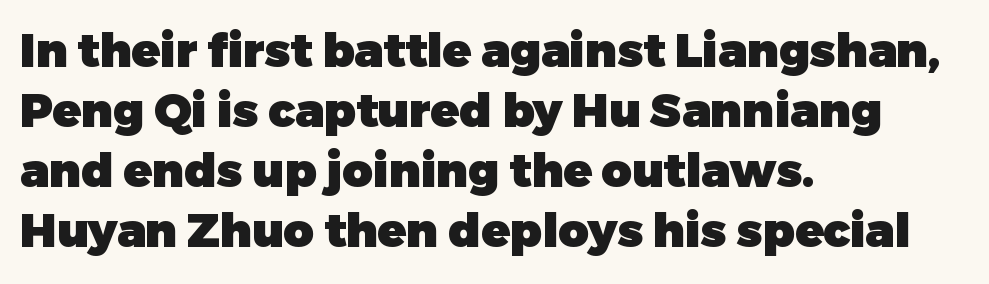
{"serif": "no", "italic": "no", "bold": "yes", "weight": "heavy", "width": "normal", "stroke_contrast": "low", "x_height": "medium", "monospaced": "no", "underline": "no", "align": "left", "line_spacing": "normal", "line_spacing_ratio": 1.28, "letter_spacing": "normal", "letter_spacing_em": 0.0, "glyph_px": 47}
